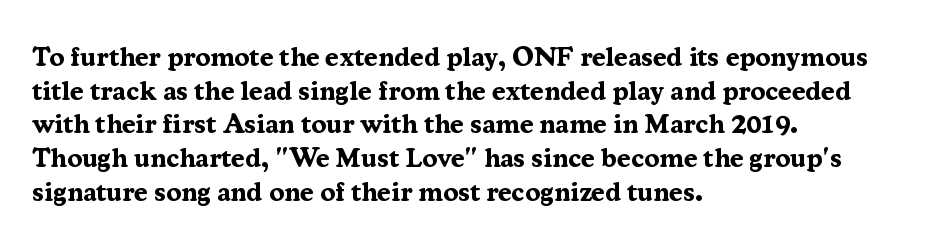
The image shows 27 px bold type, upright; set left-aligned, normal line spacing (1.25x), normal letter spacing, not underlined.
